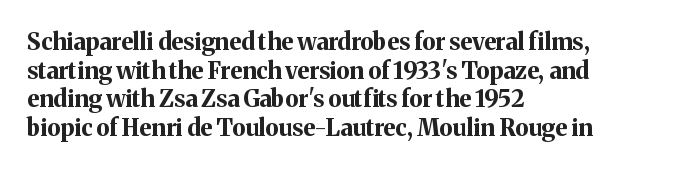
In CSS terms this would be text-align: left. On the weight axis this lands at bold, roughly 700. No word sits above an underline. Regarding leading, the lines here are spaced in the standard way. Quick note: not italic, upright. Glyph-to-glyph distance matches everyday printed text.
